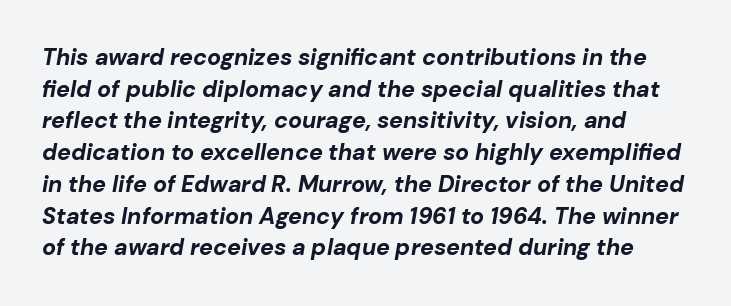
The image shows 23 px bold type, italic (leaning right); set normal line spacing (1.38x), normal letter spacing, not underlined.
